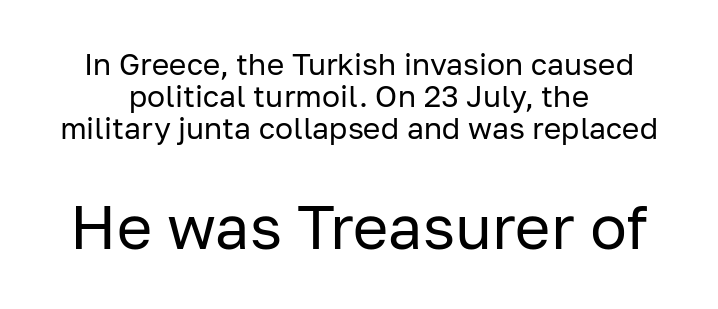
Q: Is the text bold? A: No.
Q: Is the text italic (slanted)? A: No, it is upright.
Q: Is the typeface a serif or a sans-serif typeface? A: Sans-serif.
Q: Is the text underlined? A: No.
Q: How is the paragraph aligned? A: Centered.
Q: Is the spacing between letters normal or unusually wide? A: Normal.
Q: Is the spacing between lines tight, normal or loose? A: Tight.
Q: Which block of text is set in a larger size, the first (top) or the second (bottom)? A: The second (bottom) one.
Q: Width (condensed, normal, or wide)? A: Normal.
Q: Stroke contrast? A: Low.
Q: x-height? A: Medium.
Q: Monospaced? A: No.
